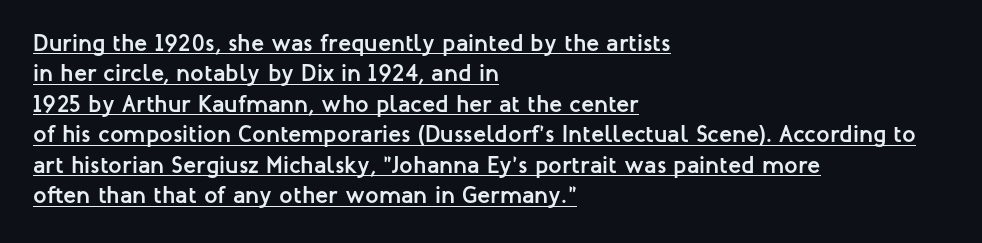
In terms of letterspacing, this is plain default setting. Line spacing here is normal. The glyphs have the mass of a bold cut. Horizontal alignment here is leftward, the default for most running prose. When letters stand straight like this, we call the style roman or upright.
